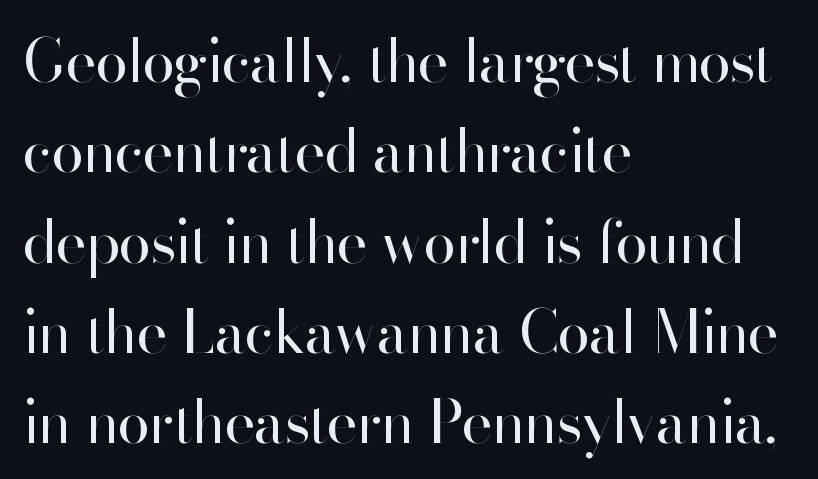
{"serif": "no", "italic": "no", "bold": "no", "weight": "regular", "width": "normal", "stroke_contrast": "high", "x_height": "small", "monospaced": "no", "underline": "no", "align": "left", "line_spacing": "normal", "line_spacing_ratio": 1.53, "letter_spacing": "normal", "letter_spacing_em": 0.0, "glyph_px": 59}
